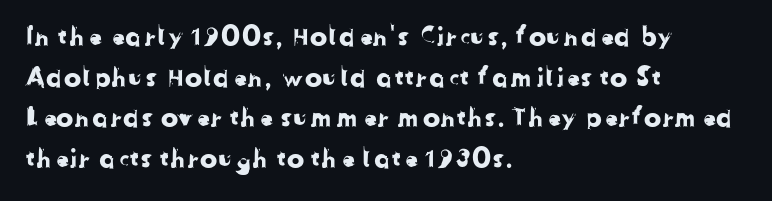
The letterforms sit shoulder to shoulder at normal distance. Successive baselines arrive at the customary interval. Beneath every word, the page is bare. The lines in this sample share a left origin and differ only in where they stop.
